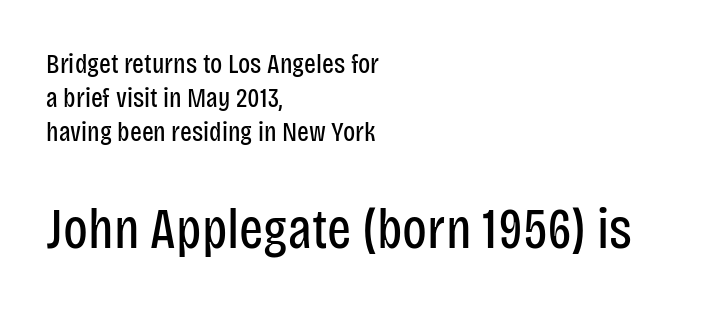
The image shows 57 px regular-weight, condensed sans-serif type, upright; set left-aligned, line spacing 1.22x, normal letter spacing, not underlined; the second (bottom) block is 2.04x larger; low stroke contrast and a large x-height.
